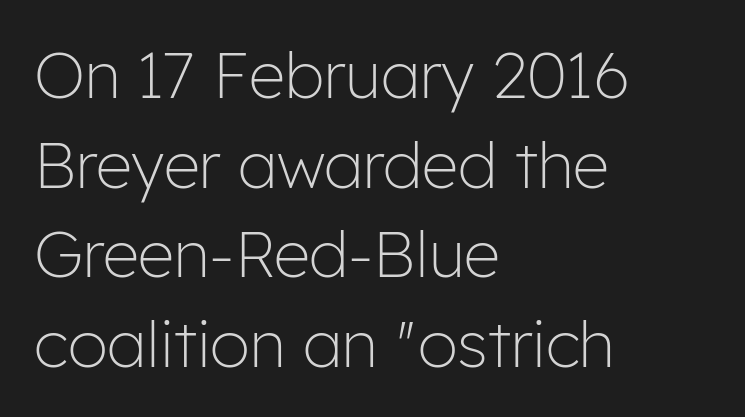
The image shows 64 px light sans-serif type, upright; set left-aligned, normal line spacing (1.4x), normal letter spacing, not underlined; low stroke contrast and a medium x-height.
